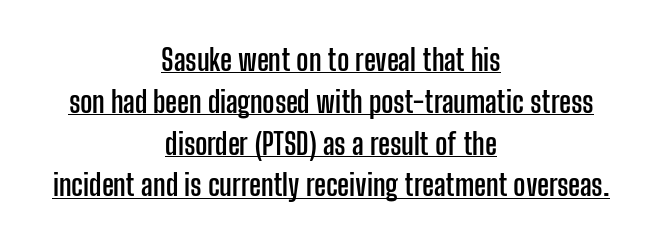
The glyphs in this specimen are sans serif. The compositor balanced each line on the midline. The lettering holds an erect, upright posture throughout. Words appear dense and cohesive because spacing is normal. Proportional: the letters do not fall into vertical columns.
